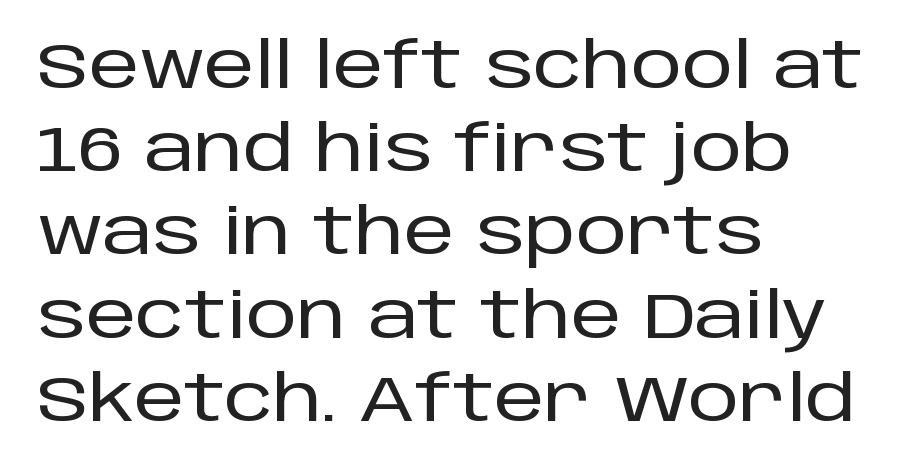
Each row of text sits above clean, open space. Spacing verdict: proportional, widths tailored to each character. Characters remain perfectly vertical along every line. The type family on display is of the sans-serif kind. A student would call this left alignment; a typographer would say flush left, rag right. Glyph-to-glyph distance matches everyday printed text.
